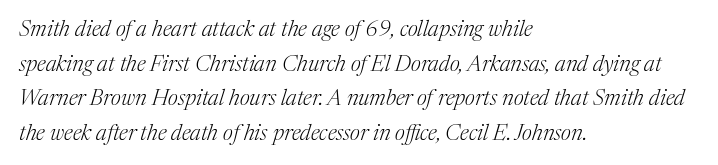
Tracking value appears to be zero — textbook default spacing. The typography opts for an oblique posture over an upright one. The strokes are not fattened; the text isn't bold. The typesetter chose a ragged-right arrangement here. Is there much room between lines? A standard amount, neither cramped nor airy.
